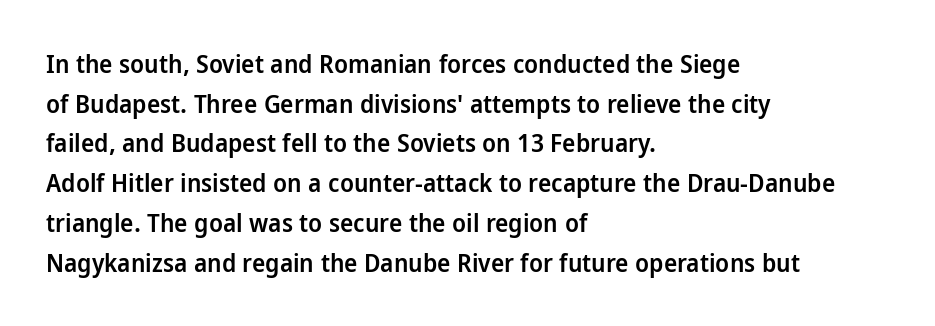
The image shows 25 px text type, upright; set left-aligned, normal line spacing (1.59x), normal letter spacing, not underlined.
